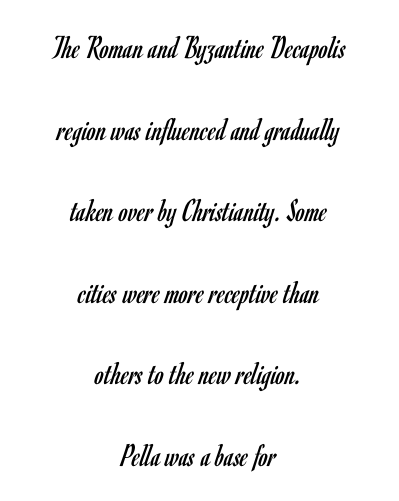
Q: Is the text bold? A: No.
Q: Is the text italic (slanted)? A: Yes.
Q: Is the typeface a serif or a sans-serif typeface? A: Sans-serif.
Q: Is the text underlined? A: No.
Q: How is the paragraph aligned? A: Centered.
Q: Is the spacing between letters normal or unusually wide? A: Normal.
Q: Is the spacing between lines tight, normal or loose? A: Loose.
Q: Width (condensed, normal, or wide)? A: Condensed.
Q: Stroke contrast? A: Low.
Q: x-height? A: Small.
Q: Monospaced? A: No.
